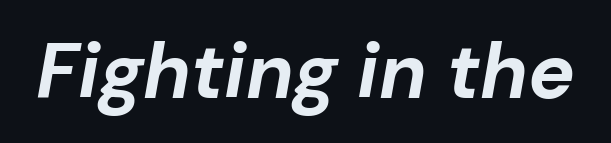
{"italic": "yes", "lean": "right", "slant_degrees": 10, "bold": "yes", "weight": "bold", "width": "normal", "stroke_contrast": "low", "x_height": "medium", "monospaced": "no", "underline": "no", "letter_spacing": "normal", "letter_spacing_em": 0.0, "glyph_px": 78}
